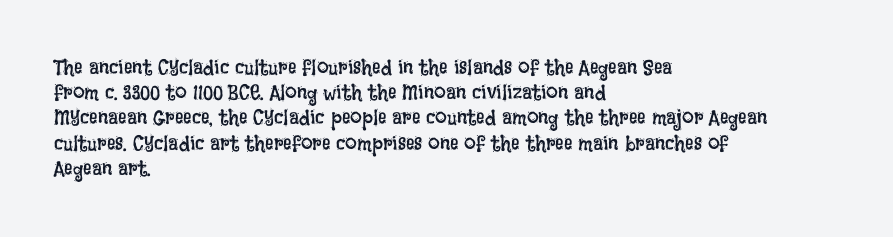
Q: Is the text bold? A: No.
Q: Is the text italic (slanted)? A: No, it is upright.
Q: Is the text underlined? A: No.
Q: How is the paragraph aligned? A: Left-aligned.
Q: Is the spacing between letters normal or unusually wide? A: Normal.
